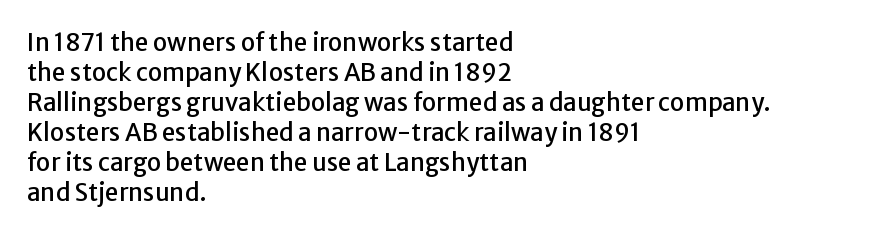
Q: Is the text italic (slanted)? A: No, it is upright.
Q: Is the text underlined? A: No.
Q: How is the paragraph aligned? A: Left-aligned.
Q: Is the spacing between letters normal or unusually wide? A: Normal.
Q: Is the spacing between lines tight, normal or loose? A: Normal.
